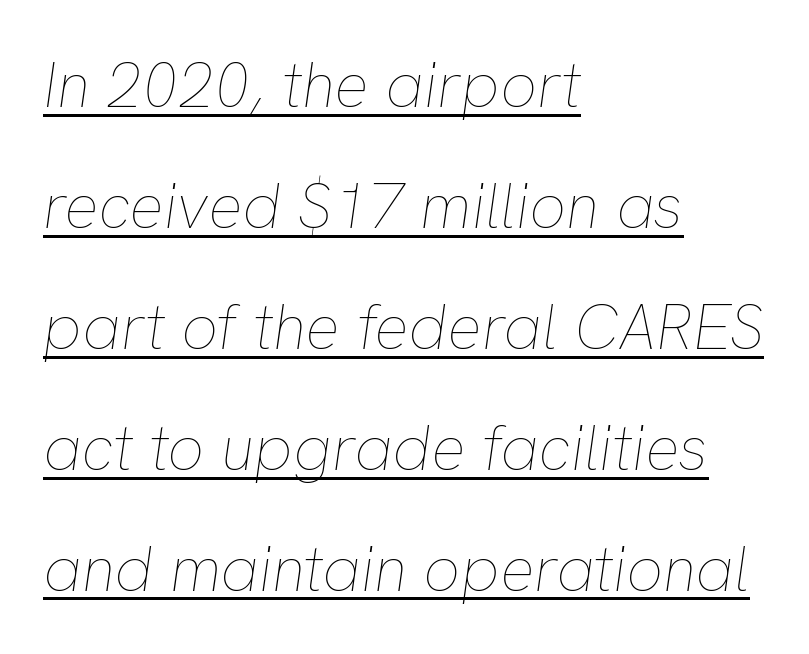
The image shows 64 px thin type, italic (leaning right); set left-aligned, line spacing 1.89x, normal letter spacing, underlined; low stroke contrast and a medium x-height.
